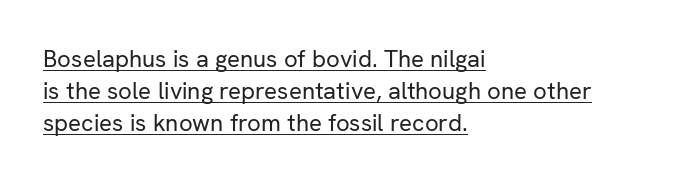
The image shows 24 px text type, upright; set left-aligned, normal line spacing (1.33x), normal letter spacing, underlined.
